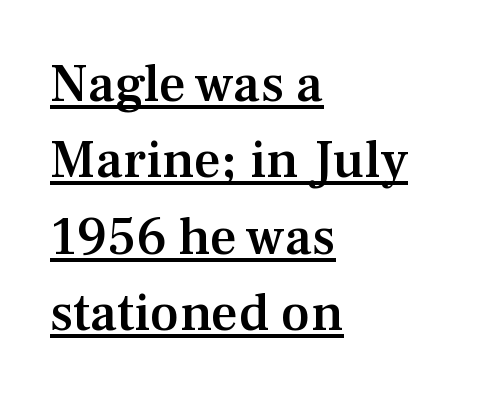
Q: Is the text bold? A: Semi-bold.
Q: Is the text italic (slanted)? A: No, it is upright.
Q: Is the typeface a serif or a sans-serif typeface? A: Serif.
Q: Is the text underlined? A: Yes.
Q: How is the paragraph aligned? A: Left-aligned.
Q: Is the spacing between letters normal or unusually wide? A: Normal.
Q: Is the spacing between lines tight, normal or loose? A: Normal.
Q: Width (condensed, normal, or wide)? A: Normal.
Q: Stroke contrast? A: Medium.
Q: x-height? A: Medium.
Q: Monospaced? A: No.
